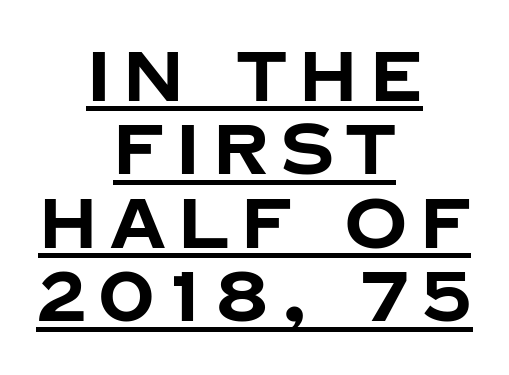
{"serif": "no", "italic": "no", "bold": "yes", "weight": "bold", "width": "normal", "stroke_contrast": "low", "x_height": "large", "monospaced": "no", "underline": "yes", "align": "center", "line_spacing": "tight", "line_spacing_ratio": 1.05, "glyph_px": 70}
